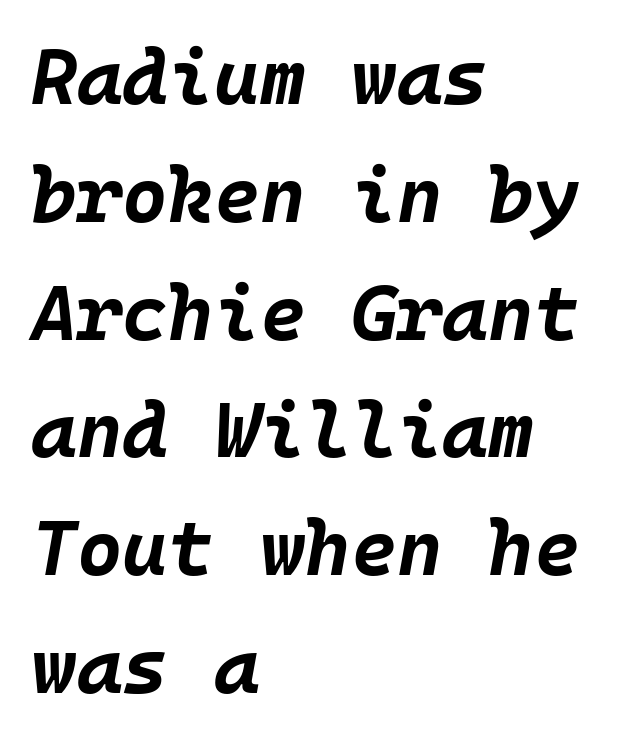
Q: Is the text bold? A: Yes.
Q: Is the text italic (slanted)? A: Yes, it leans right by about 10 degrees.
Q: Is the text underlined? A: No.
Q: How is the paragraph aligned? A: Left-aligned.
Q: Is the spacing between letters normal or unusually wide? A: Normal.
Q: Is the spacing between lines tight, normal or loose? A: Normal.
Q: Width (condensed, normal, or wide)? A: Normal.
Q: Stroke contrast? A: Low.
Q: x-height? A: Large.
Q: Monospaced? A: Yes.
